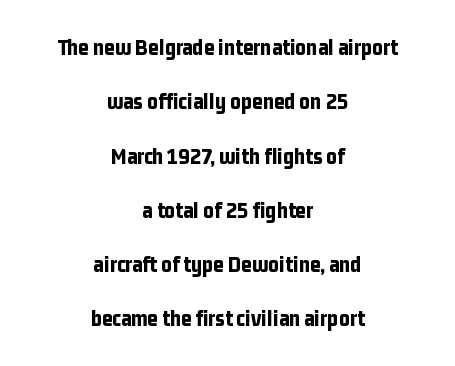
On the weight axis this lands at bold, roughly 700. The vertical gap from one line to the next is large. The area under the type is left untouched. Typeset on center — no edge is straight. Words appear dense and cohesive because spacing is normal.
